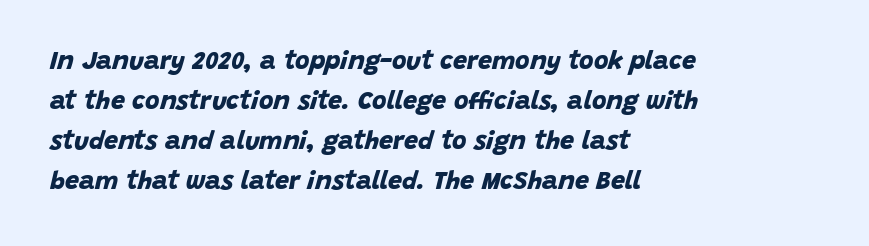
Q: Is the text bold? A: Yes.
Q: Is the text underlined? A: No.
Q: How is the paragraph aligned? A: Left-aligned.
Q: Is the spacing between letters normal or unusually wide? A: Normal.
Q: Is the spacing between lines tight, normal or loose? A: Normal.
